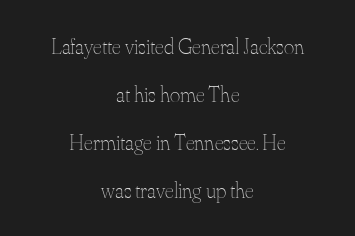
{"italic": "no", "bold": "no", "underline": "no", "align": "center", "line_spacing": "loose", "line_spacing_ratio": 2.18, "letter_spacing": "normal", "letter_spacing_em": 0.0, "glyph_px": 22}
